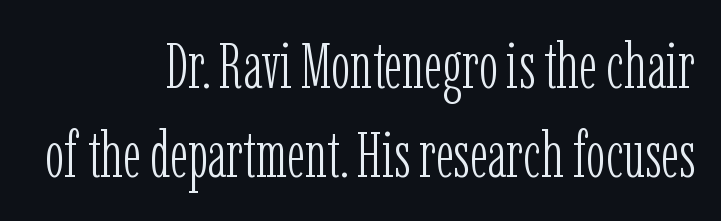
The gaps between neighbouring characters are ordinary and unremarkable. Small tapered or slab feet sit at the stroke ends, so this counts as serif. Think standard paragraph weight, or any step lighter than that. The letters stand upright; this is a roman face. The space between consecutive lines is moderate.
